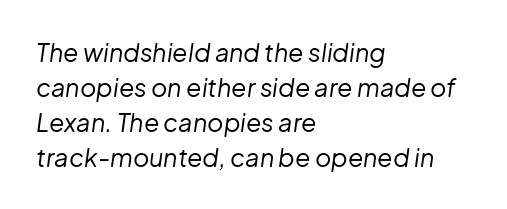
This rendering leaves character spacing at its baseline value. Stem width sits at or under what a default text font uses. Line spacing here is normal. An italicized treatment has been applied to the whole sample.
